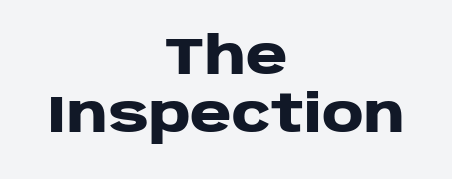
{"serif": "no", "italic": "no", "bold": "yes", "weight": "heavy", "width": "wide", "stroke_contrast": "low", "x_height": "large", "monospaced": "no", "underline": "no", "align": "center", "line_spacing": "tight", "line_spacing_ratio": 1.14, "letter_spacing": "normal", "letter_spacing_em": 0.0, "glyph_px": 51}
